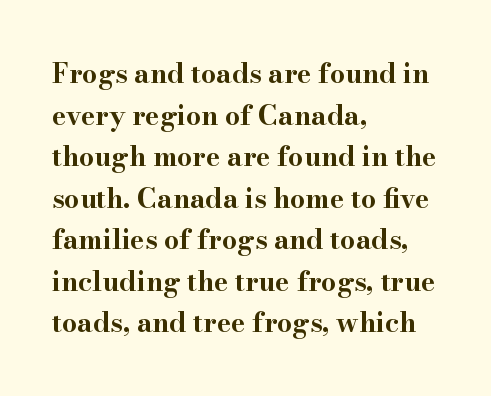
{"italic": "no", "bold": "yes", "underline": "no", "align": "left", "line_spacing": "normal", "line_spacing_ratio": 1.54, "letter_spacing": "normal", "letter_spacing_em": 0.0, "glyph_px": 27}
